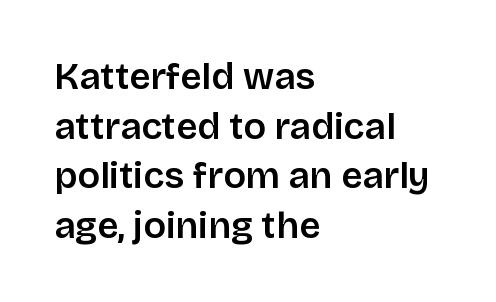
Q: Is the text italic (slanted)? A: No, it is upright.
Q: Is the typeface a serif or a sans-serif typeface? A: Sans-serif.
Q: Is the text underlined? A: No.
Q: How is the paragraph aligned? A: Left-aligned.
Q: Is the spacing between letters normal or unusually wide? A: Normal.
Q: Is the spacing between lines tight, normal or loose? A: Normal.
Q: Width (condensed, normal, or wide)? A: Normal.
Q: Stroke contrast? A: Low.
Q: x-height? A: Large.
Q: Monospaced? A: No.
